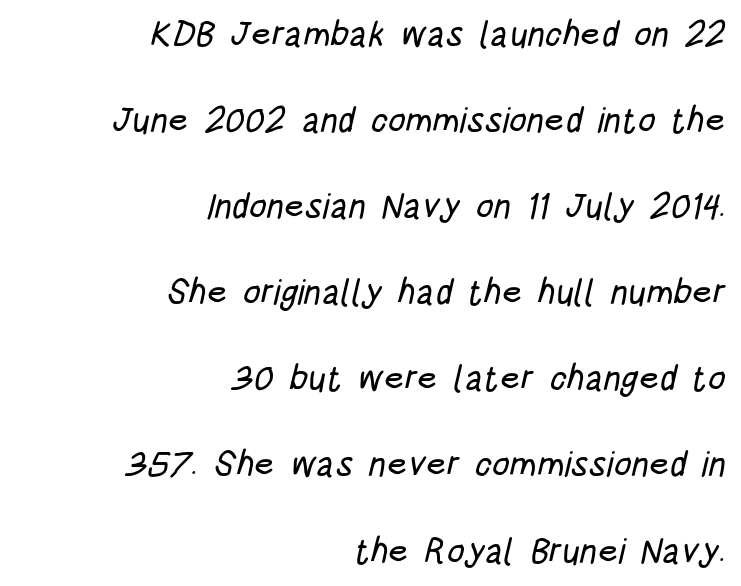
{"serif": "no", "width": "condensed", "stroke_contrast": "low", "x_height": "large", "monospaced": "no", "underline": "no", "align": "right", "line_spacing": "loose", "line_spacing_ratio": 2.46, "letter_spacing": "normal", "letter_spacing_em": 0.0, "glyph_px": 35}
